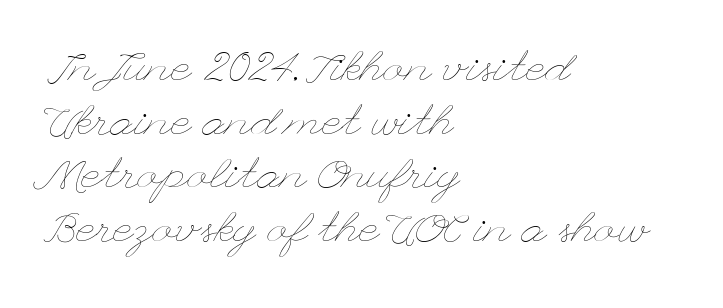
{"bold": "no", "weight": "thin", "width": "wide", "stroke_contrast": "low", "x_height": "small", "underline": "no", "align": "left", "line_spacing": "normal", "line_spacing_ratio": 1.25, "letter_spacing": "normal", "letter_spacing_em": 0.0, "glyph_px": 43}
